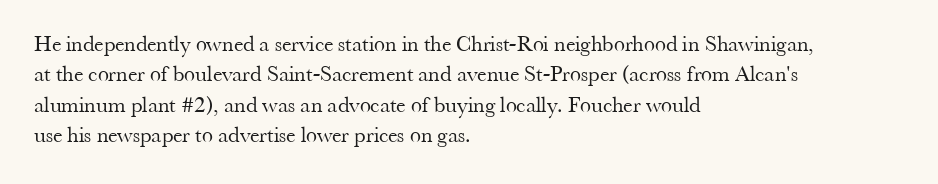
Q: Is the text bold? A: No.
Q: Is the text italic (slanted)? A: No, it is upright.
Q: Is the text underlined? A: No.
Q: How is the paragraph aligned? A: Left-aligned.
Q: Is the spacing between letters normal or unusually wide? A: Normal.
Q: Is the spacing between lines tight, normal or loose? A: Normal.
